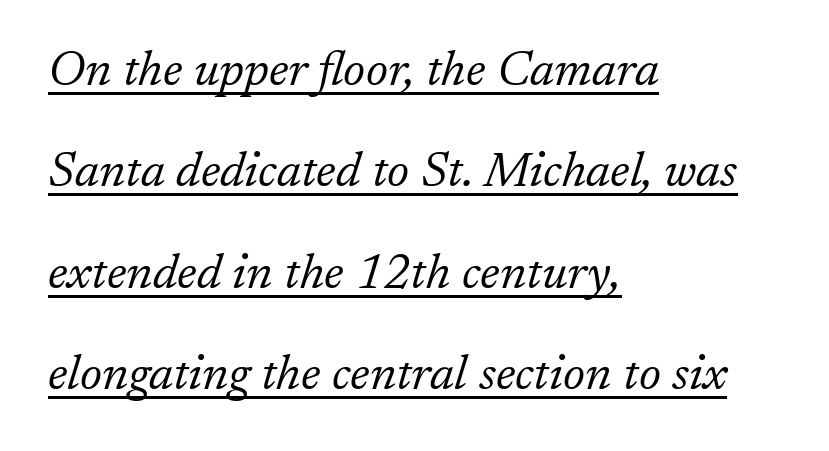
{"serif": "yes", "italic": "yes", "lean": "right", "slant_degrees": 17, "bold": "no", "weight": "light", "width": "normal", "stroke_contrast": "low", "x_height": "medium", "monospaced": "no", "underline": "yes", "align": "left", "line_spacing": "loose", "line_spacing_ratio": 2.07, "letter_spacing": "normal", "letter_spacing_em": 0.0, "glyph_px": 49}
